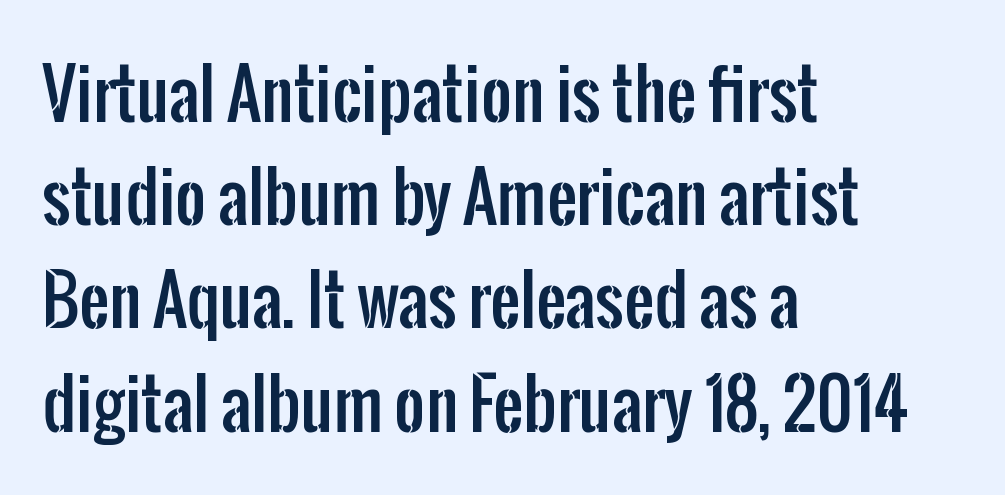
Line starts are locked; line ends wander. The gap between lines stays unmarked. The type sits square on the baseline with zero lean. The lines sit at an ordinary, default distance from one another. Note: no serifs on the glyphs. Proportional: the letters do not fall into vertical columns.
